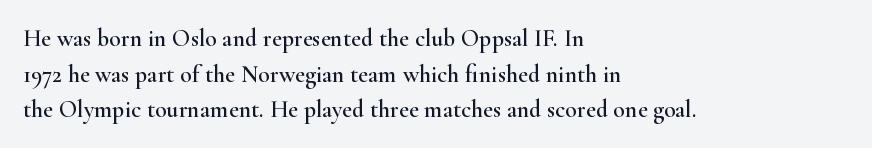
Q: Is the text italic (slanted)? A: No, it is upright.
Q: Is the text underlined? A: No.
Q: How is the paragraph aligned? A: Left-aligned.
Q: Is the spacing between letters normal or unusually wide? A: Normal.
Q: Is the spacing between lines tight, normal or loose? A: Normal.
